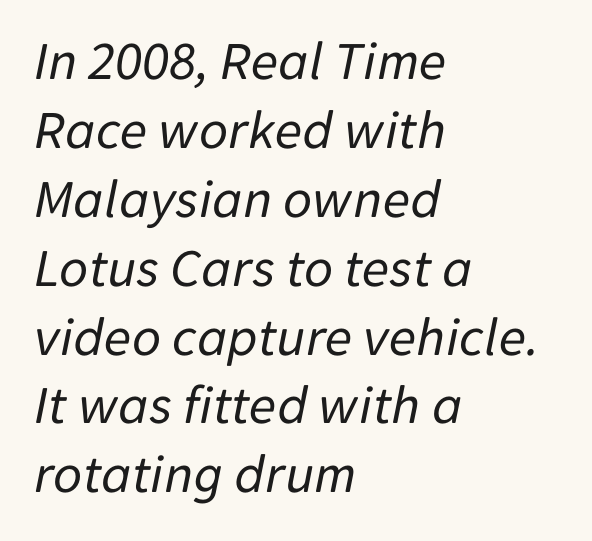
{"italic": "yes", "lean": "right", "slant_degrees": 11, "bold": "no", "weight": "regular", "width": "normal", "stroke_contrast": "low", "x_height": "medium", "monospaced": "no", "underline": "no", "align": "left", "line_spacing_ratio": 1.23, "letter_spacing": "normal", "letter_spacing_em": 0.0, "glyph_px": 56}
